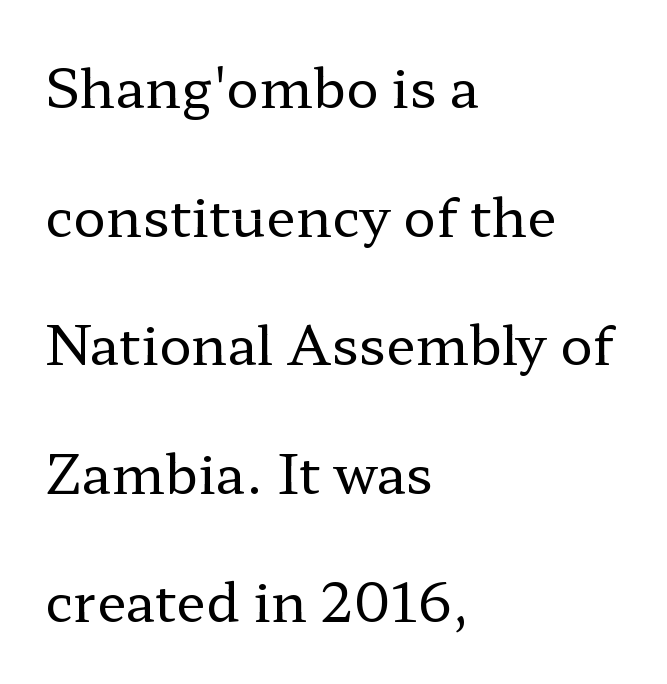
{"serif": "yes", "italic": "no", "bold": "no", "weight": "regular", "width": "wide", "stroke_contrast": "low", "x_height": "medium", "monospaced": "no", "underline": "no", "align": "left", "line_spacing": "loose", "line_spacing_ratio": 2.38, "letter_spacing": "normal", "letter_spacing_em": 0.0, "glyph_px": 54}
